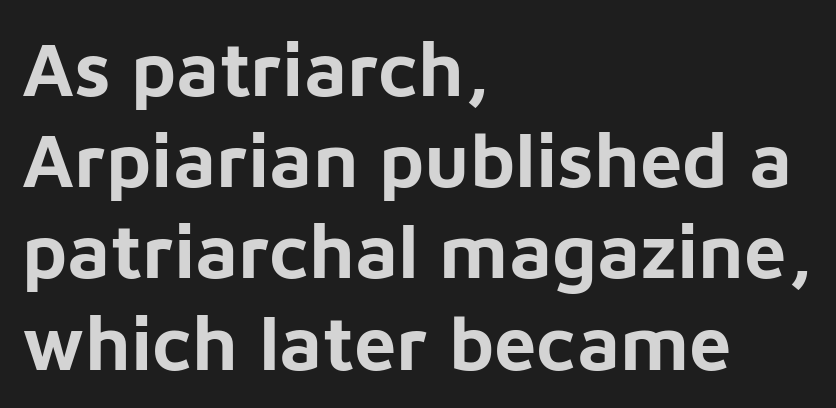
{"serif": "no", "italic": "no", "bold": "yes", "weight": "bold", "width": "normal", "stroke_contrast": "low", "x_height": "medium", "monospaced": "no", "underline": "no", "align": "left", "line_spacing_ratio": 1.2, "letter_spacing": "normal", "letter_spacing_em": 0.0, "glyph_px": 76}
